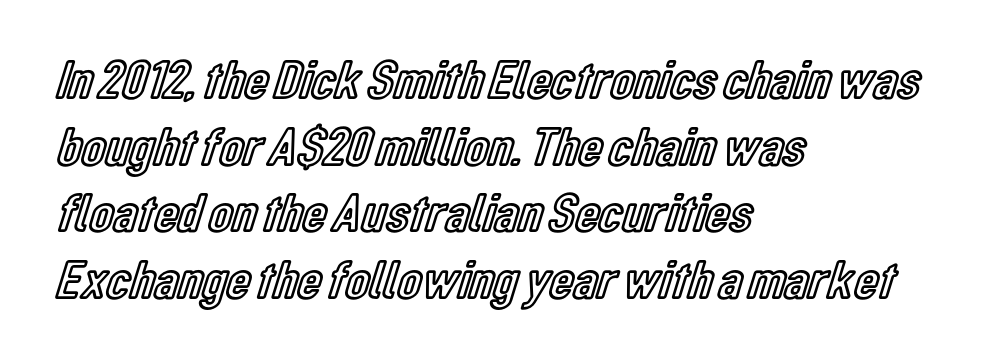
The image shows 55 px condensed type; set left-aligned, line spacing 1.21x, normal letter spacing, not underlined; a medium x-height.
